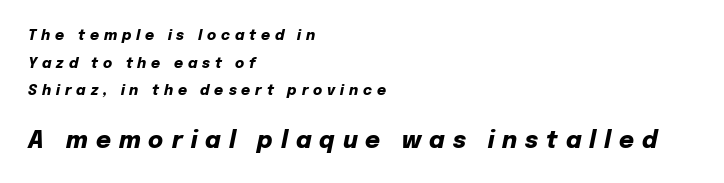
Q: Is the text bold? A: Yes.
Q: Is the text italic (slanted)? A: Yes, it leans right by about 12 degrees.
Q: Is the text underlined? A: No.
Q: How is the paragraph aligned? A: Left-aligned.
Q: Is the spacing between letters normal or unusually wide? A: Unusually wide.
Q: Is the spacing between lines tight, normal or loose? A: Loose.
Q: Which block of text is set in a larger size, the first (top) or the second (bottom)? A: The second (bottom) one.
